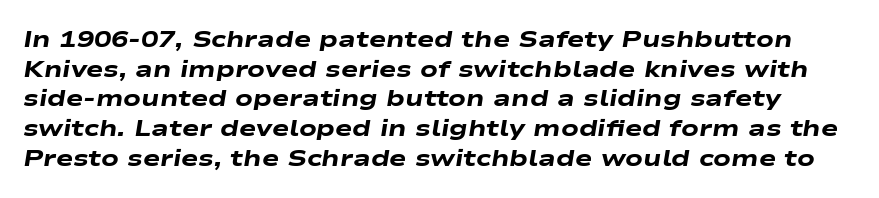
The image shows 23 px bold type, italic (leaning right); set normal line spacing (1.29x), normal letter spacing, not underlined.
